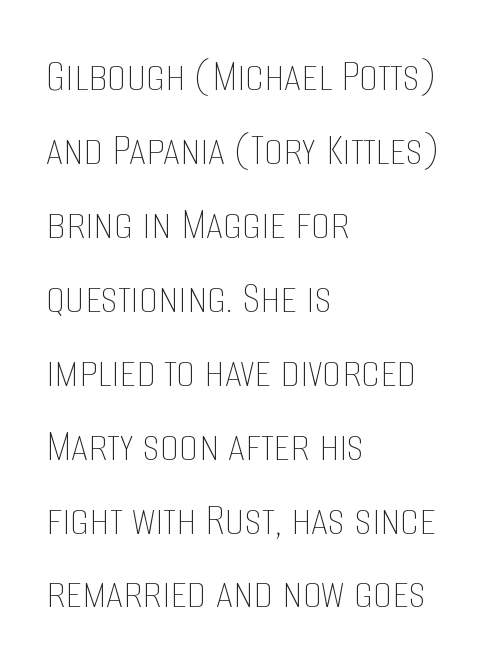
Q: Is the text bold? A: No.
Q: Is the text italic (slanted)? A: No, it is upright.
Q: Is the text underlined? A: No.
Q: How is the paragraph aligned? A: Left-aligned.
Q: Is the spacing between letters normal or unusually wide? A: Normal.
Q: Is the spacing between lines tight, normal or loose? A: Normal.
Q: Width (condensed, normal, or wide)? A: Condensed.
Q: Stroke contrast? A: Low.
Q: x-height? A: Large.
Q: Monospaced? A: No.
